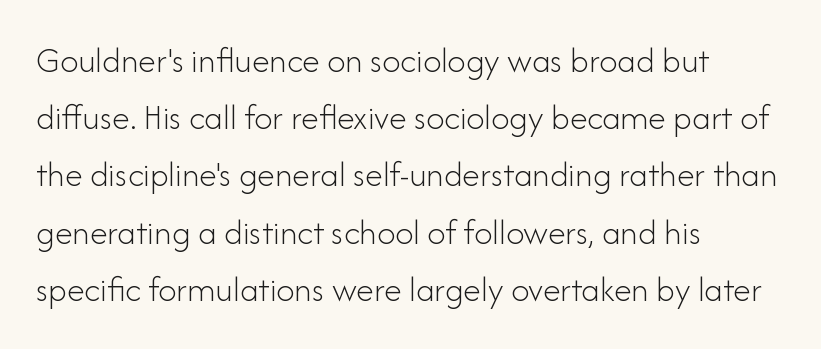
Q: Is the text bold? A: No.
Q: Is the text italic (slanted)? A: No, it is upright.
Q: Is the typeface a serif or a sans-serif typeface? A: Sans-serif.
Q: Is the text underlined? A: No.
Q: How is the paragraph aligned? A: Left-aligned.
Q: Is the spacing between letters normal or unusually wide? A: Normal.
Q: Is the spacing between lines tight, normal or loose? A: Normal.
Q: Width (condensed, normal, or wide)? A: Normal.
Q: Stroke contrast? A: Low.
Q: x-height? A: Small.
Q: Monospaced? A: No.
